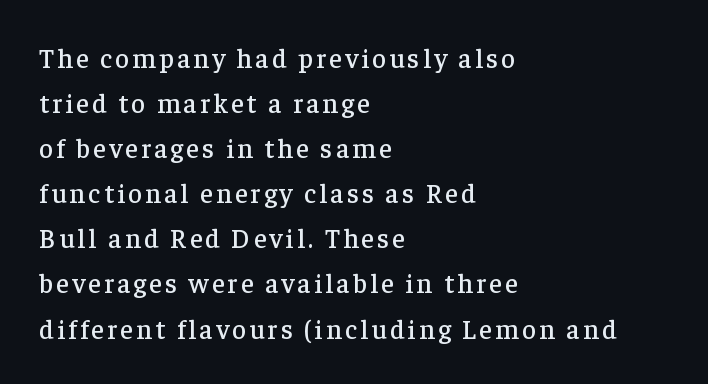
The image shows 27 px text type, upright; set left-aligned, normal line spacing (1.67x), not underlined.
